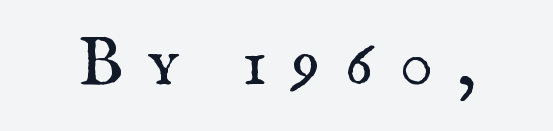
{"serif": "yes", "italic": "no", "bold": "no", "weight": "regular", "width": "normal", "stroke_contrast": "medium", "x_height": "small", "monospaced": "no", "underline": "no", "letter_spacing": "wide", "letter_spacing_em": 0.35, "glyph_px": 69}
